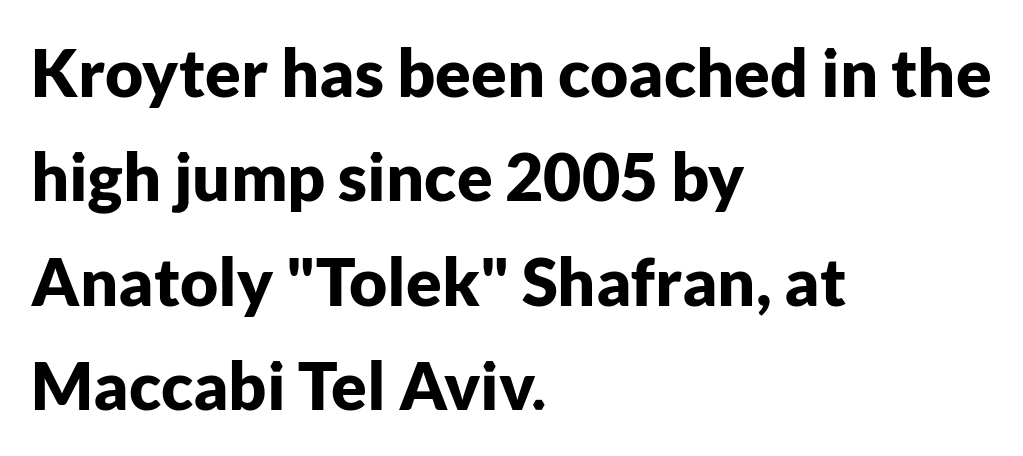
{"serif": "no", "italic": "no", "bold": "yes", "weight": "bold", "width": "normal", "stroke_contrast": "low", "x_height": "medium", "monospaced": "no", "underline": "no", "align": "left", "line_spacing": "normal", "line_spacing_ratio": 1.58, "letter_spacing": "normal", "letter_spacing_em": 0.0, "glyph_px": 66}
